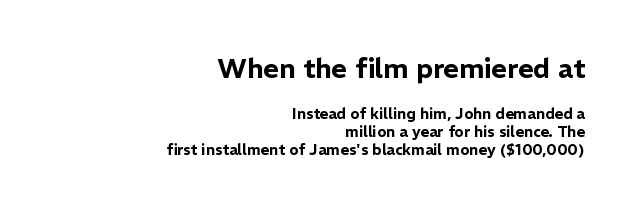
Q: Is the text italic (slanted)? A: No, it is upright.
Q: Is the text underlined? A: No.
Q: How is the paragraph aligned? A: Right-aligned.
Q: Is the spacing between letters normal or unusually wide? A: Normal.
Q: Which block of text is set in a larger size, the first (top) or the second (bottom)? A: The first (top) one.
